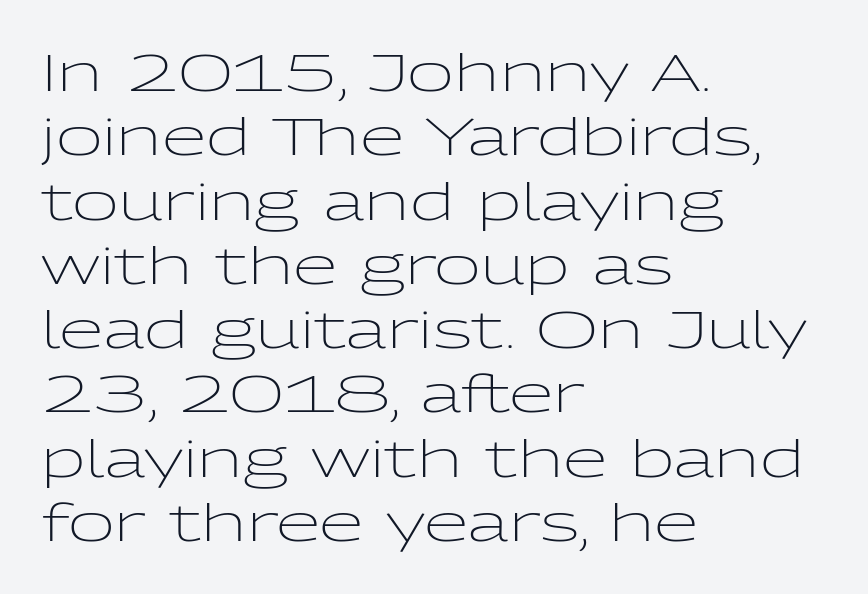
The typesetter chose a ragged-right arrangement here. Is this a fixed-width face? No — the glyphs have proportional, varying widths. Has an underline been added? It has not. The rendering keeps characters at their native spacing.
